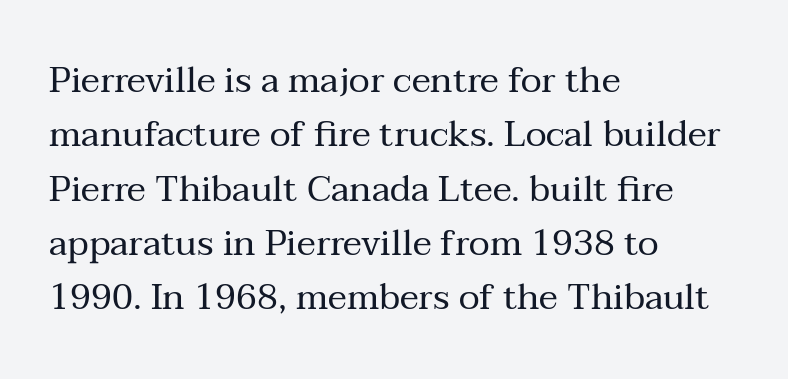
The image shows 36 px regular-weight serif type, upright; set left-aligned, normal line spacing (1.51x), normal letter spacing, not underlined; medium stroke contrast and a medium x-height.
